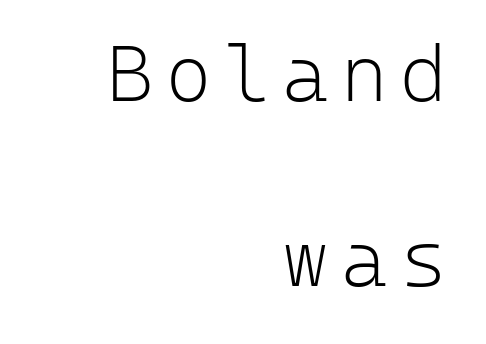
Style check: upright. A quiet, ordinary-to-light weight characterises the typeface. The type family on display is of the sans-serif kind. Each line ends at the same right margin while the left side varies.
